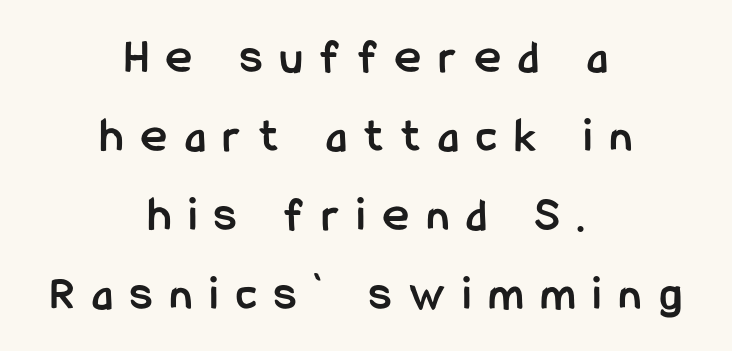
{"serif": "no", "italic": "no", "bold": "yes", "weight": "semibold", "width": "condensed", "stroke_contrast": "low", "x_height": "medium", "monospaced": "no", "underline": "no", "align": "center", "line_spacing": "normal", "line_spacing_ratio": 1.61, "letter_spacing": "wide", "letter_spacing_em": 0.37, "glyph_px": 49}
